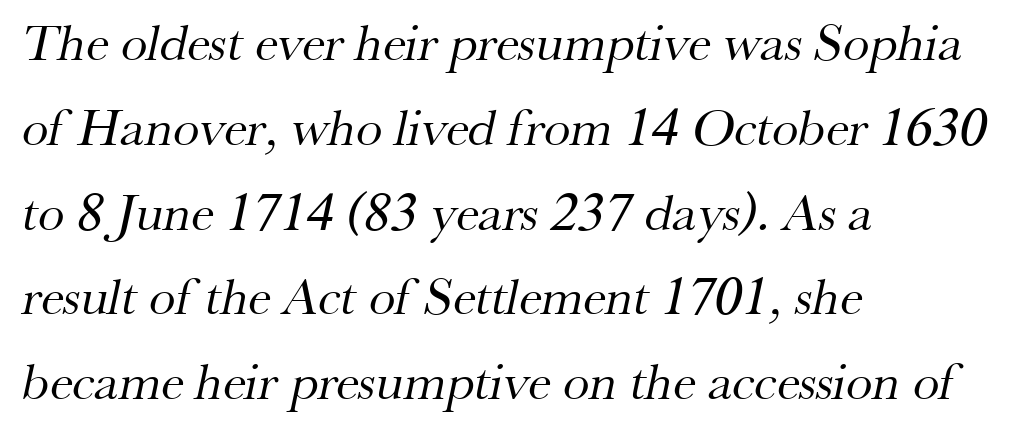
Q: Is the text bold? A: No.
Q: Is the typeface a serif or a sans-serif typeface? A: Serif.
Q: Is the text underlined? A: No.
Q: How is the paragraph aligned? A: Left-aligned.
Q: Is the spacing between letters normal or unusually wide? A: Normal.
Q: Is the spacing between lines tight, normal or loose? A: Normal.
Q: Width (condensed, normal, or wide)? A: Normal.
Q: Stroke contrast? A: Medium.
Q: x-height? A: Small.
Q: Monospaced? A: No.
